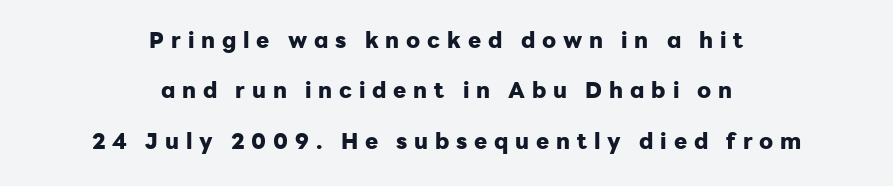
A centered setting, common on invitations and titles, is used for this passage. Each new line begins a long way beneath the previous one. Quick note: underline off. The specimen reads as upright at a glance. Characters follow at a spacing far wider than the type designer built in. Strong, thick strokes mark this as bold type.
